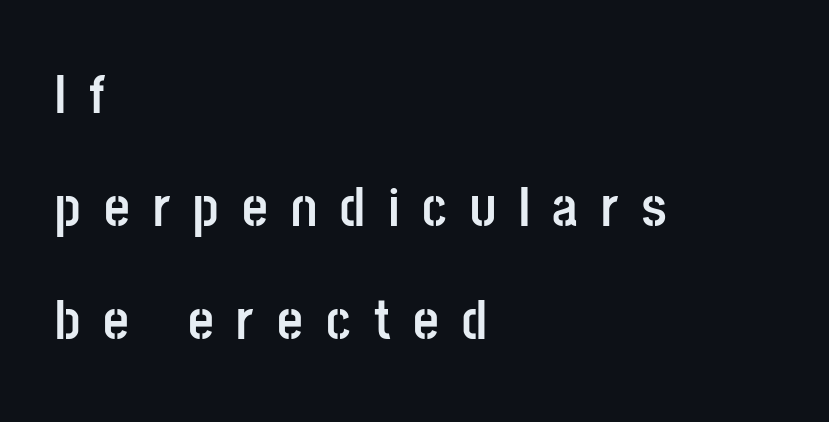
The area under the type is left untouched. A great deal of white space separates one row of letters from the next. Serifs: no, the terminals of the letterforms are clean. The paragraph shown leans on its left margin. The letters advance in unequal steps, a hallmark of proportional type. Italic: no, the glyphs are upright roman.
